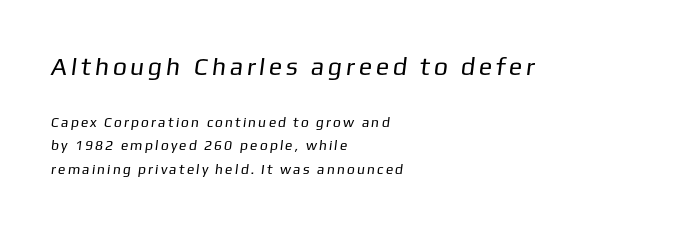
Q: Is the text bold? A: No.
Q: Is the text underlined? A: No.
Q: How is the paragraph aligned? A: Left-aligned.
Q: Is the spacing between letters normal or unusually wide? A: Unusually wide.
Q: Is the spacing between lines tight, normal or loose? A: Normal.
Q: Which block of text is set in a larger size, the first (top) or the second (bottom)? A: The first (top) one.
